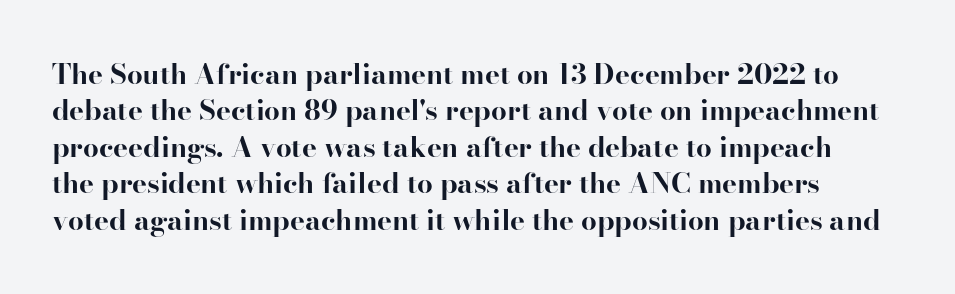
Its strokes are broad and dark, the hallmark of bold type. Bare-footed words on every line. Does the type have serifs? Yes, each stem ends in a small foot. Looks like regular typesetting: each glyph gets only the width it needs. The letters sit at their default tracking, neither squeezed nor spread. The specimen reads as upright at a glance.
